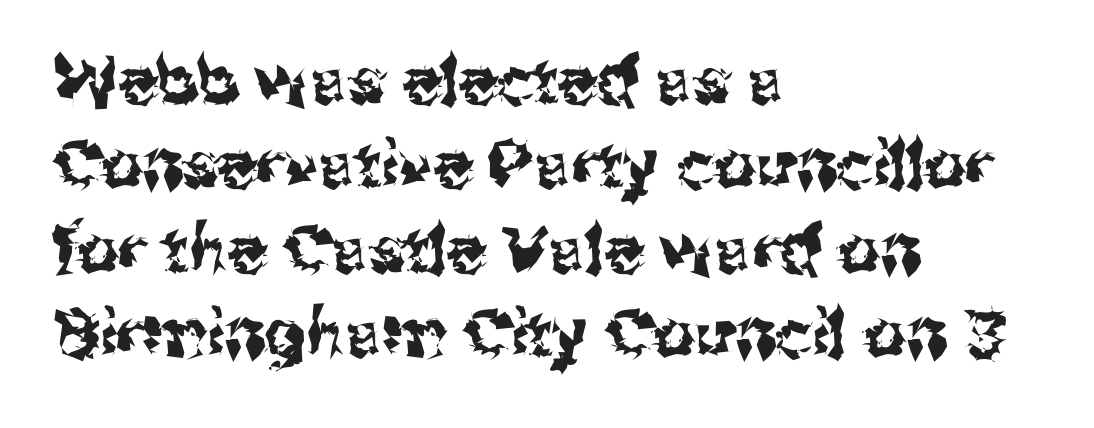
The image shows 65 px sans-serif type, upright; set left-aligned, normal line spacing (1.3x), normal letter spacing, not underlined; medium stroke contrast and a medium x-height.
